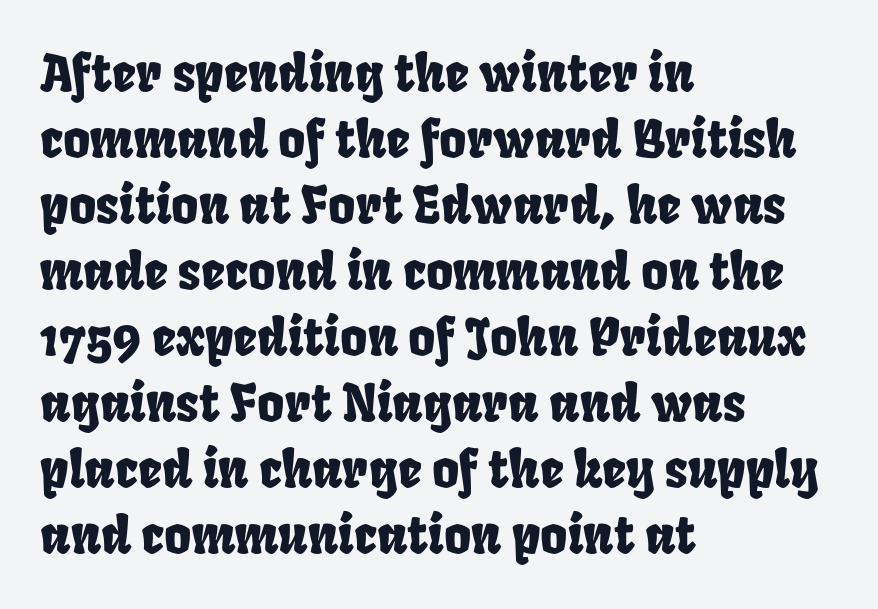
Baseline-to-baseline distance is the conventional proportion of letter height. No word sits above an underline. A typesetter would call this proportional, since set widths differ per character. Compared with a centered layout, this one pins lines to the left instead.
